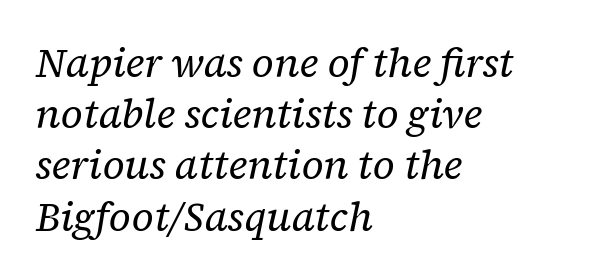
{"serif": "yes", "italic": "yes", "lean": "right", "slant_degrees": 12, "bold": "no", "weight": "regular", "width": "normal", "stroke_contrast": "low", "x_height": "medium", "monospaced": "no", "underline": "no", "align": "left", "line_spacing": "normal", "line_spacing_ratio": 1.28, "letter_spacing": "normal", "letter_spacing_em": 0.0, "glyph_px": 40}
